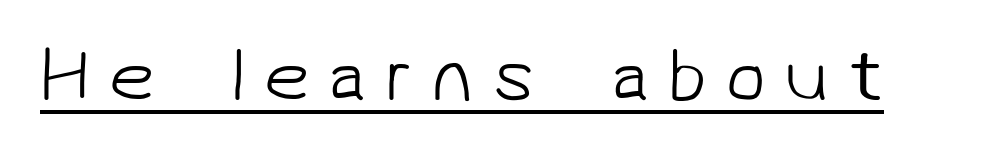
{"serif": "no", "bold": "no", "weight": "light", "width": "normal", "stroke_contrast": "low", "x_height": "medium", "monospaced": "no", "underline": "yes", "letter_spacing": "wide", "letter_spacing_em": 0.25, "glyph_px": 74}
